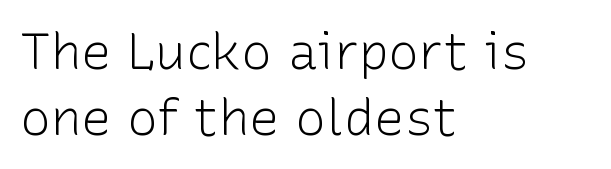
The image shows 51 px light sans-serif type, upright; set left-aligned, normal line spacing (1.3x), normal letter spacing, not underlined; low stroke contrast and a medium x-height.
